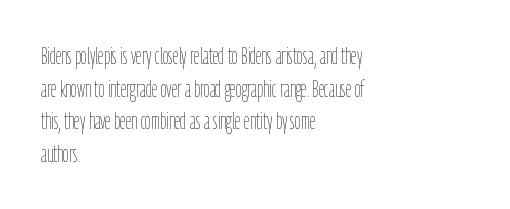
{"italic": "no", "bold": "no", "underline": "no", "align": "left", "line_spacing": "normal", "line_spacing_ratio": 1.42, "letter_spacing": "normal", "letter_spacing_em": 0.0, "glyph_px": 23}
